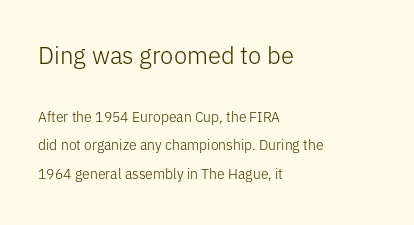
The image shows 24 px text type, upright; set left-aligned, loose line spacing (2.06x), normal letter spacing, not underlined; the first (top) block is 1.71x larger.
